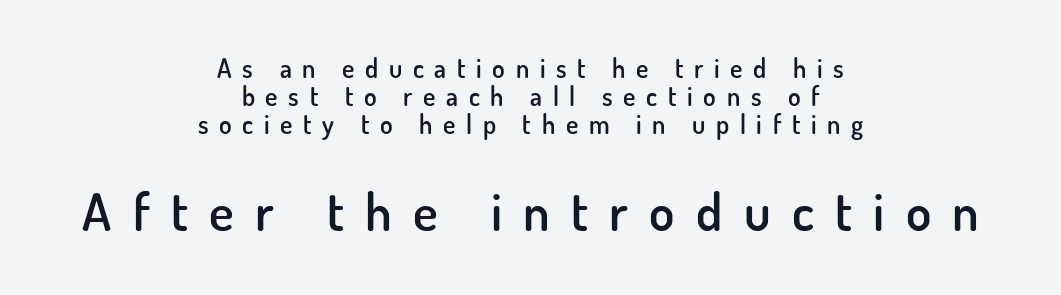
The glyphs are unaccompanied by any horizontal stroke below them. Unlike a traditional serif, this face leaves its strokes unadorned. Tightly led — the rows are bunched. Tracking here is generous; glyphs stand well apart from one another. Notice how the passage keeps no hard edge, just a central spine.
